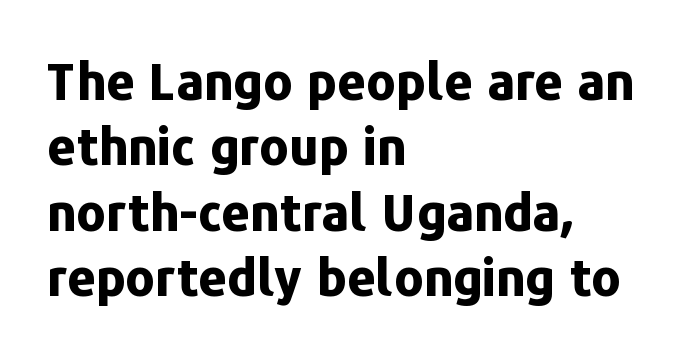
{"serif": "no", "italic": "no", "bold": "yes", "weight": "bold", "width": "normal", "stroke_contrast": "low", "x_height": "medium", "monospaced": "no", "underline": "no", "align": "left", "line_spacing": "normal", "line_spacing_ratio": 1.31, "letter_spacing": "normal", "letter_spacing_em": 0.0, "glyph_px": 50}
